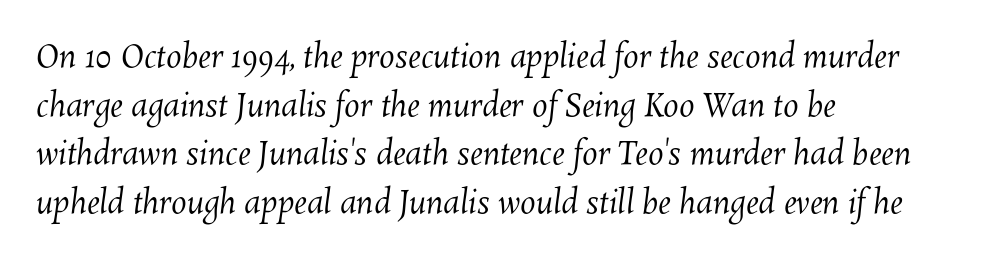
{"bold": "no", "weight": "regular", "width": "normal", "stroke_contrast": "medium", "x_height": "medium", "monospaced": "no", "underline": "no", "align": "left", "line_spacing": "normal", "line_spacing_ratio": 1.57, "letter_spacing": "normal", "letter_spacing_em": 0.0, "glyph_px": 31}
